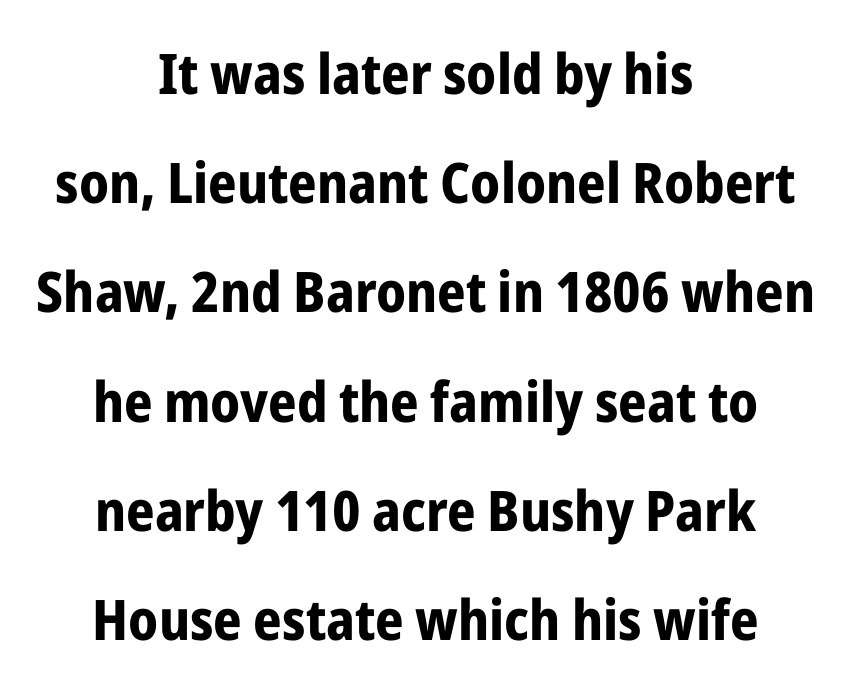
Q: Is the text bold? A: Yes.
Q: Is the text italic (slanted)? A: No, it is upright.
Q: Is the typeface a serif or a sans-serif typeface? A: Sans-serif.
Q: Is the text underlined? A: No.
Q: How is the paragraph aligned? A: Centered.
Q: Is the spacing between letters normal or unusually wide? A: Normal.
Q: Is the spacing between lines tight, normal or loose? A: Loose.
Q: Width (condensed, normal, or wide)? A: Condensed.
Q: Stroke contrast? A: Low.
Q: x-height? A: Medium.
Q: Monospaced? A: No.
